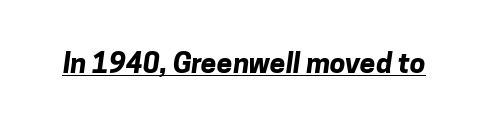
{"serif": "no", "bold": "yes", "weight": "bold", "width": "normal", "stroke_contrast": "low", "x_height": "medium", "monospaced": "no", "underline": "yes", "letter_spacing": "normal", "letter_spacing_em": 0.0, "glyph_px": 28}
